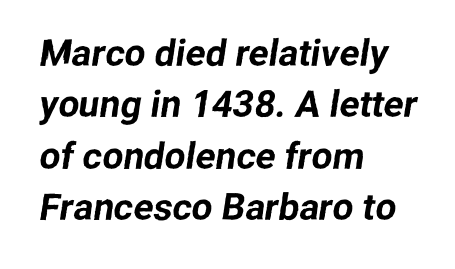
{"serif": "no", "width": "normal", "stroke_contrast": "low", "x_height": "medium", "monospaced": "no", "underline": "no", "align": "left", "line_spacing": "normal", "line_spacing_ratio": 1.39, "letter_spacing": "normal", "letter_spacing_em": 0.0, "glyph_px": 37}
